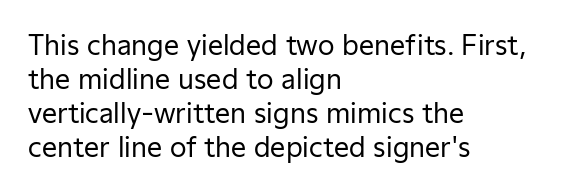
{"italic": "no", "bold": "no", "underline": "no", "align": "left", "line_spacing": "normal", "line_spacing_ratio": 1.26, "letter_spacing": "normal", "letter_spacing_em": 0.0, "glyph_px": 27}
